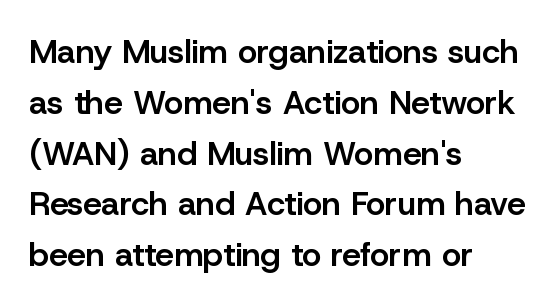
The image shows 33 px semibold sans-serif type, upright; set left-aligned, normal line spacing (1.54x), normal letter spacing, not underlined; low stroke contrast and a medium x-height.
